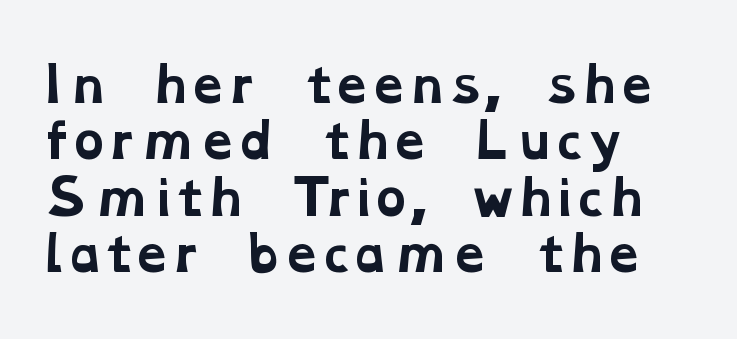
The face used here is proportionally spaced, like ordinary book or web type. Typographically, this falls in the serif category. Bare-footed words on every line. Line starts are locked; line ends wander.
